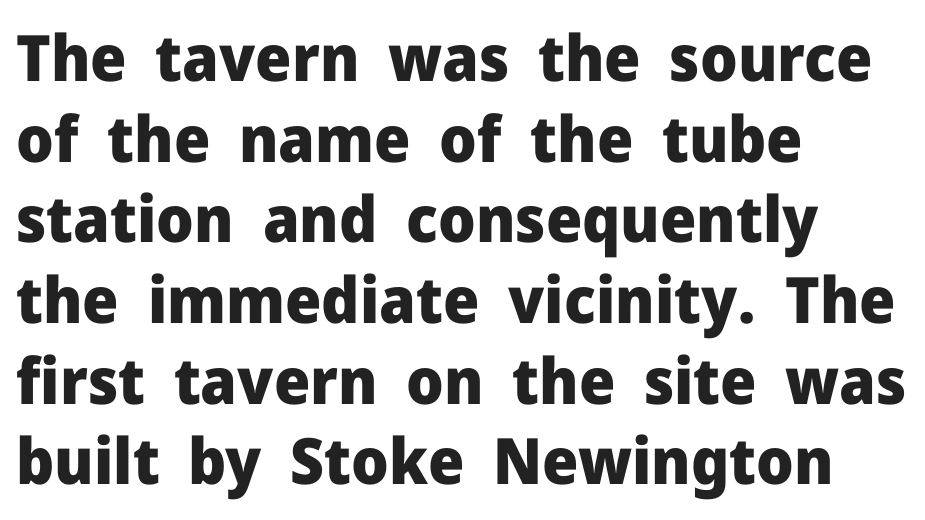
Posture: upright roman. Descenders are the only things crossing below the line. The face used here is proportionally spaced, like ordinary book or web type. Short and long lines alike share a common starting point at left.
